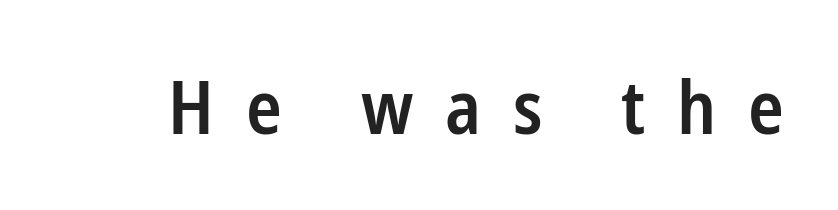
The image shows 74 px semibold, condensed sans-serif type, upright; set unusually wide letter spacing (+0.43 em), not underlined; low stroke contrast and a medium x-height.
